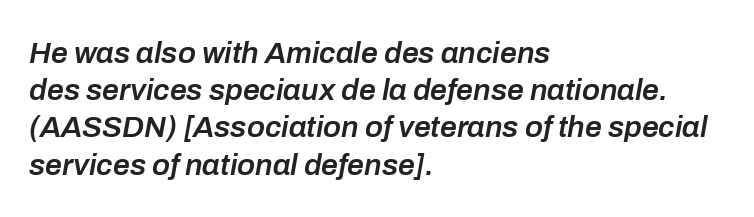
{"italic": "yes", "lean": "right", "slant_degrees": 10, "bold": "semi", "weight": "semibold", "width": "normal", "stroke_contrast": "low", "x_height": "medium", "monospaced": "no", "underline": "no", "align": "left", "line_spacing_ratio": 1.24, "letter_spacing": "normal", "letter_spacing_em": 0.0, "glyph_px": 30}
